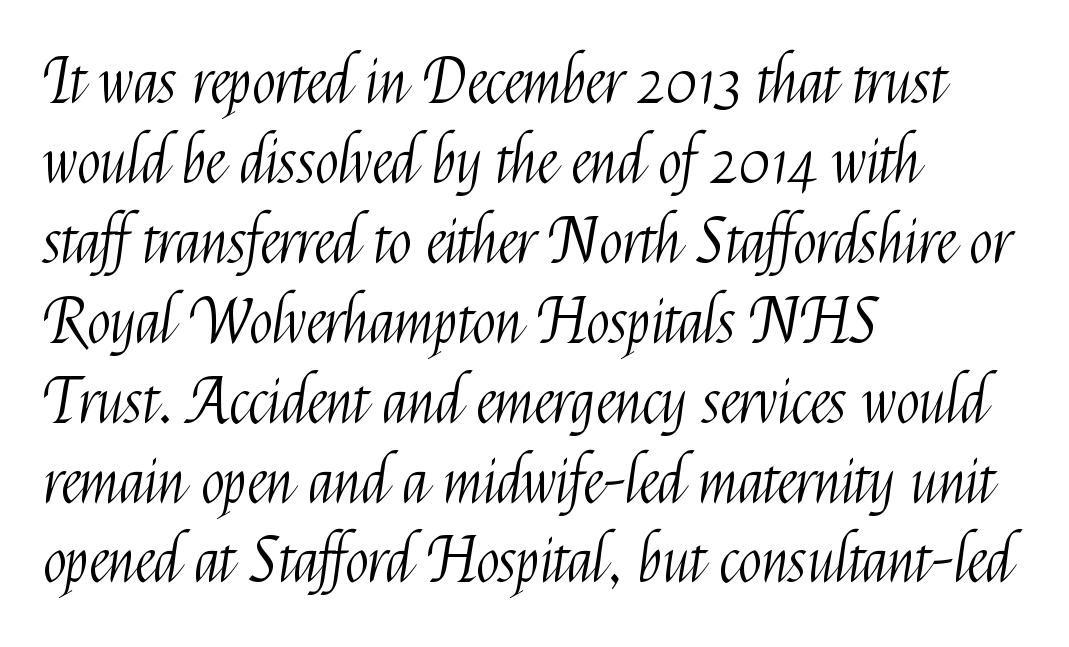
Does extra space separate the letters? No, they use regular spacing. Decoration check: the copy has no underline. Varying glyph widths throughout — classic text-font behaviour. The characters are drawn with everyday or finer stroke widths. The designer left line spacing at the default.
